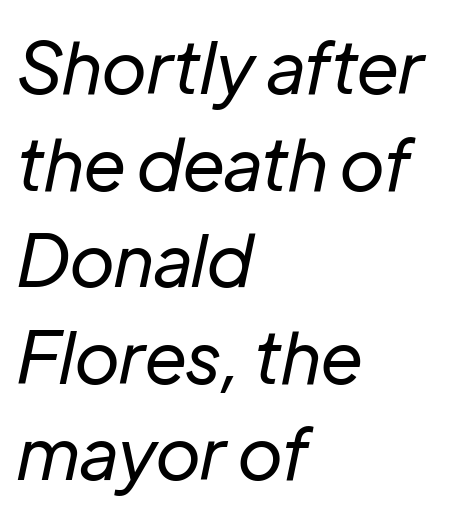
Q: Is the text bold? A: No.
Q: Is the text italic (slanted)? A: Yes, it leans right by about 12 degrees.
Q: Is the text underlined? A: No.
Q: How is the paragraph aligned? A: Left-aligned.
Q: Is the spacing between letters normal or unusually wide? A: Normal.
Q: Is the spacing between lines tight, normal or loose? A: Normal.
Q: Width (condensed, normal, or wide)? A: Normal.
Q: Stroke contrast? A: Low.
Q: x-height? A: Medium.
Q: Monospaced? A: No.
